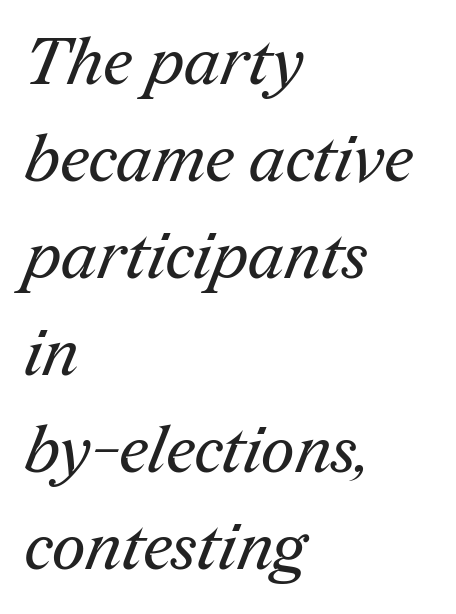
Short note: letters normally spaced. Font category for this specimen: serif. The leading is moderate, giving the passage an even texture. The words here are not underlined.
